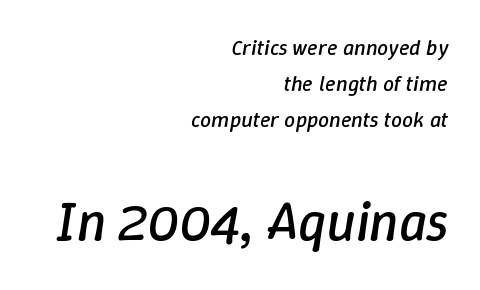
Q: Is the text bold? A: No.
Q: Is the text italic (slanted)? A: Yes, it leans right by about 9 degrees.
Q: Is the text underlined? A: No.
Q: How is the paragraph aligned? A: Right-aligned.
Q: Is the spacing between letters normal or unusually wide? A: Normal.
Q: Is the spacing between lines tight, normal or loose? A: Normal.
Q: Which block of text is set in a larger size, the first (top) or the second (bottom)? A: The second (bottom) one.
Q: Width (condensed, normal, or wide)? A: Normal.
Q: Stroke contrast? A: Low.
Q: x-height? A: Medium.
Q: Monospaced? A: No.
